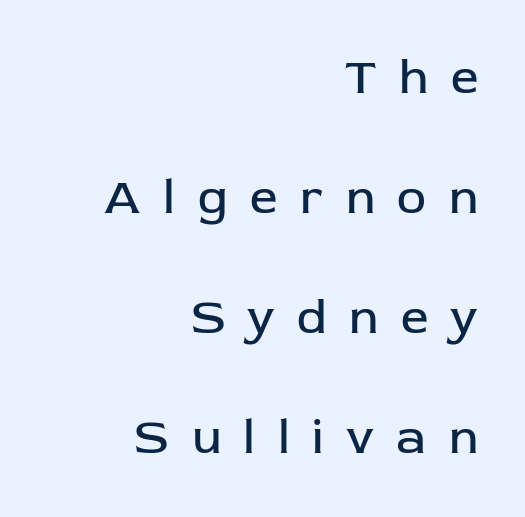
The letters carry no serifs — their stems end cleanly without finishing strokes. Ink coverage per letter is moderate at most. All the whitespace from short lines collects on the left. Rule under the text: the space is simply empty. Substantial extra tracking has been applied to these lines. The letters advance in unequal steps, a hallmark of proportional type.
